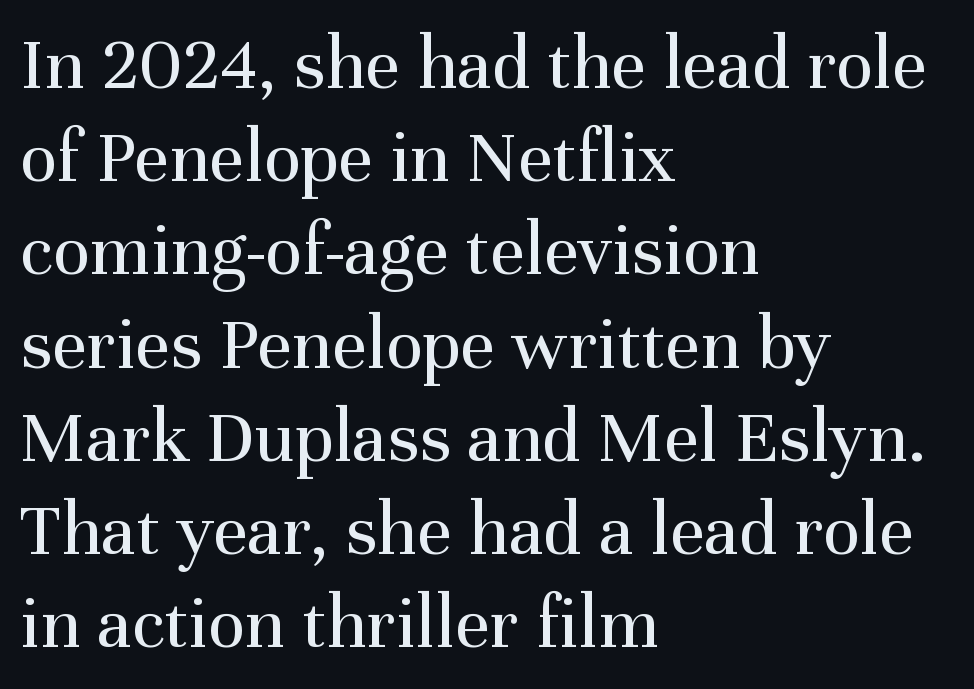
{"serif": "yes", "italic": "no", "bold": "no", "weight": "regular", "width": "normal", "stroke_contrast": "medium", "x_height": "medium", "monospaced": "no", "underline": "no", "align": "left", "line_spacing_ratio": 1.21, "letter_spacing": "normal", "letter_spacing_em": 0.0, "glyph_px": 77}
